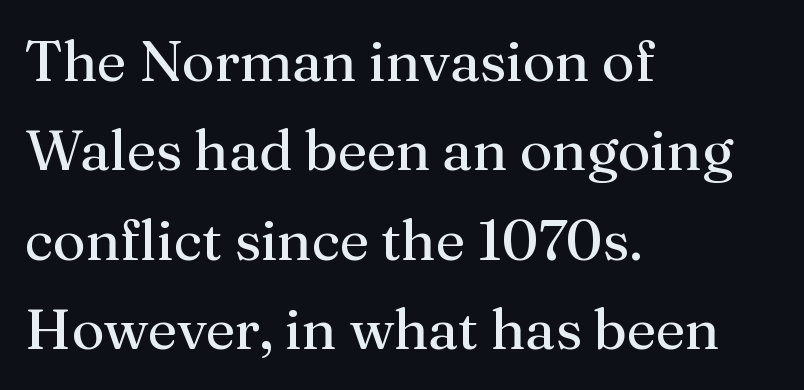
The image shows 57 px regular-weight serif type, upright; set left-aligned, normal line spacing (1.57x), normal letter spacing, not underlined; medium stroke contrast and a medium x-height.
